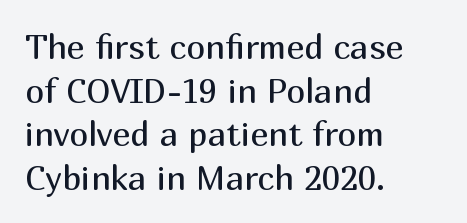
{"serif": "no", "italic": "no", "bold": "no", "weight": "regular", "width": "normal", "stroke_contrast": "medium", "x_height": "medium", "monospaced": "no", "underline": "no", "align": "left", "line_spacing": "normal", "line_spacing_ratio": 1.28, "letter_spacing": "normal", "letter_spacing_em": 0.0, "glyph_px": 34}
